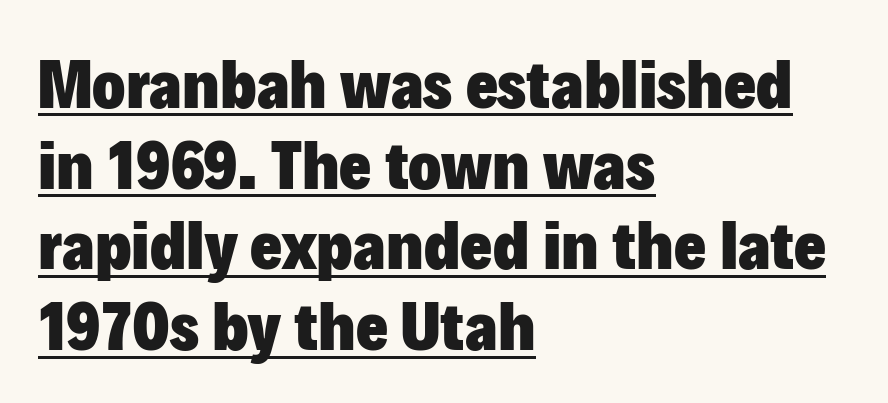
{"serif": "no", "italic": "no", "bold": "yes", "weight": "heavy", "width": "normal", "stroke_contrast": "low", "x_height": "medium", "monospaced": "no", "underline": "yes", "align": "left", "line_spacing_ratio": 1.17, "letter_spacing": "normal", "letter_spacing_em": 0.0, "glyph_px": 69}
